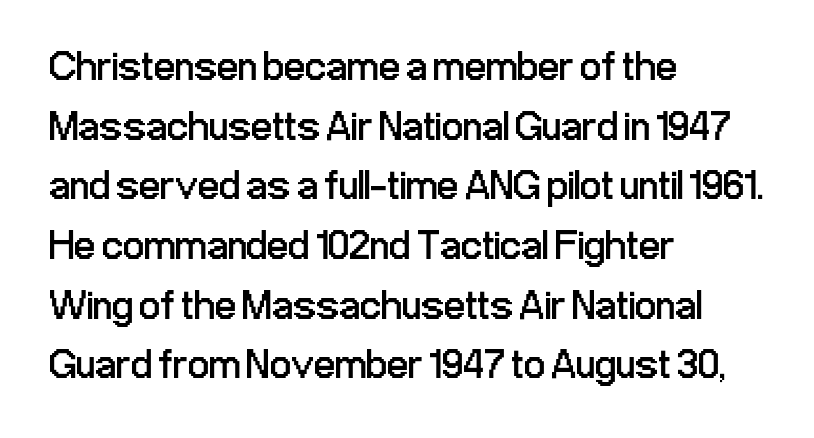
The image shows 42 px regular-weight, condensed sans-serif type, upright; set left-aligned, normal line spacing (1.42x), normal letter spacing, not underlined; low stroke contrast and a medium x-height.
